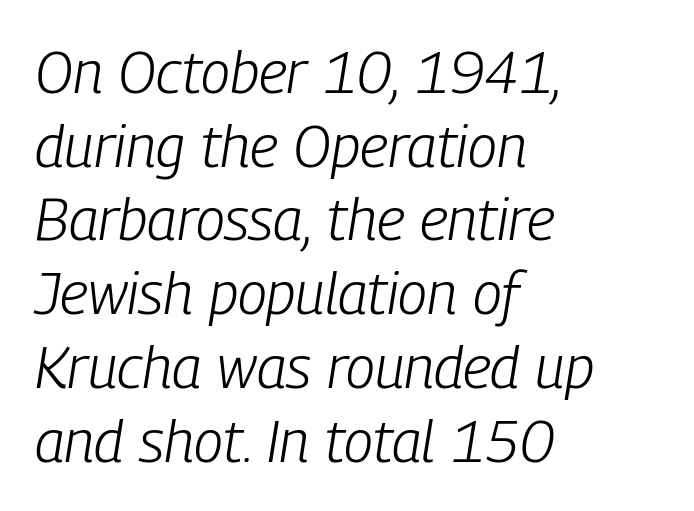
The image shows 59 px light, condensed type, italic (leaning right); set left-aligned, normal line spacing (1.25x), normal letter spacing, not underlined; low stroke contrast and a medium x-height.
